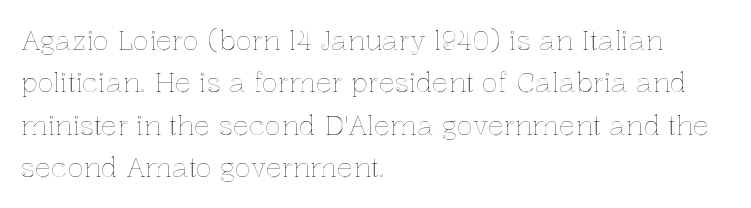
The image shows 27 px text type, upright; set left-aligned, normal line spacing (1.57x), normal letter spacing, not underlined.
